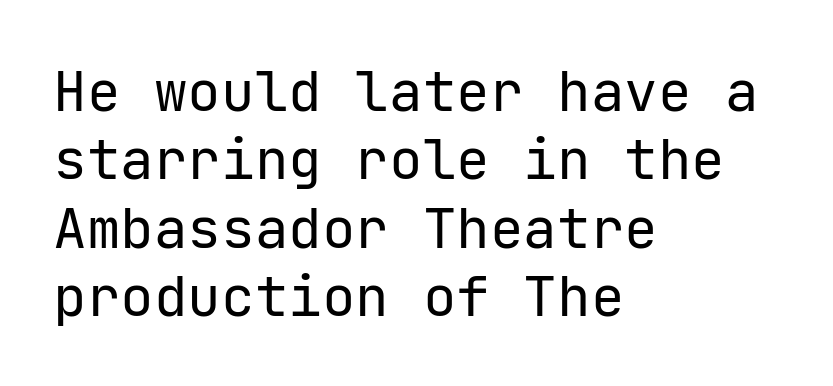
Typographically, this falls in the sans-serif category. Posture: straight, roman, zero tilt. No word sits above an underline. The paragraph shown leans on its left margin.
